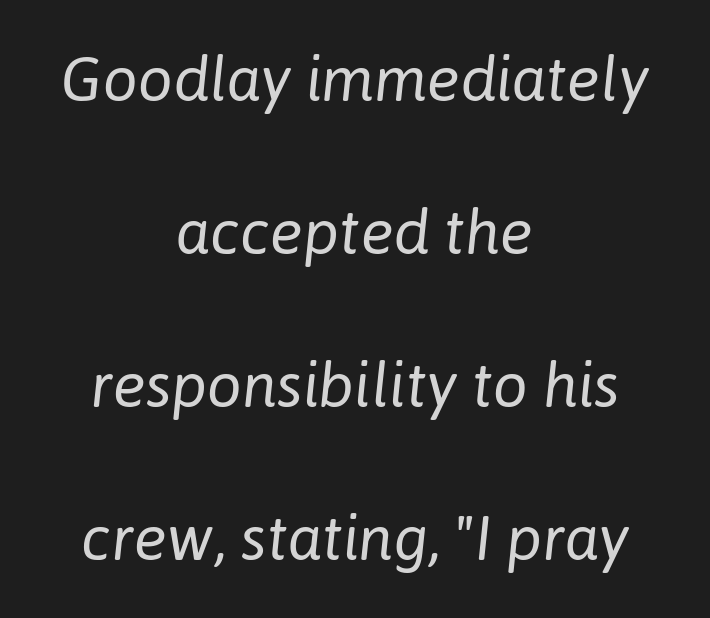
Spacing verdict: proportional, widths tailored to each character. The line texture is even and compact thanks to regular tracking. Observe the lean: these are italic letterforms. How would I describe the line gaps? Wide and relaxed. In CSS terms this would be text-align: center. The space beneath each line is pristine and unruled.
